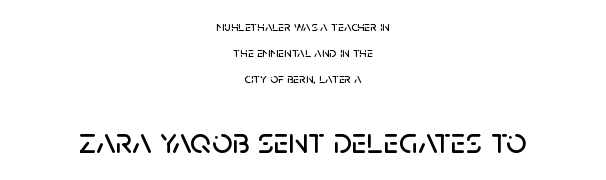
{"serif": "no", "italic": "no", "width": "normal", "stroke_contrast": "low", "x_height": "large", "monospaced": "no", "underline": "no", "align": "center", "line_spacing_ratio": 1.84, "letter_spacing": "normal", "letter_spacing_em": 0.0, "larger_block": "second", "size_ratio": 2.57, "glyph_px": 36}
